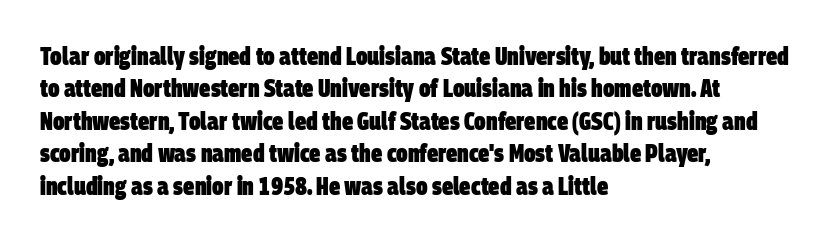
{"bold": "yes", "underline": "no", "align": "left", "line_spacing": "normal", "line_spacing_ratio": 1.3, "letter_spacing": "normal", "letter_spacing_em": 0.0, "glyph_px": 25}
